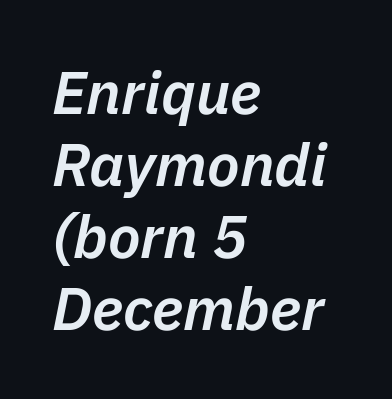
{"italic": "yes", "lean": "right", "slant_degrees": 11, "bold": "semi", "weight": "semibold", "width": "normal", "stroke_contrast": "low", "x_height": "medium", "monospaced": "no", "underline": "no", "align": "left", "line_spacing_ratio": 1.2, "letter_spacing": "normal", "letter_spacing_em": 0.0, "glyph_px": 60}
